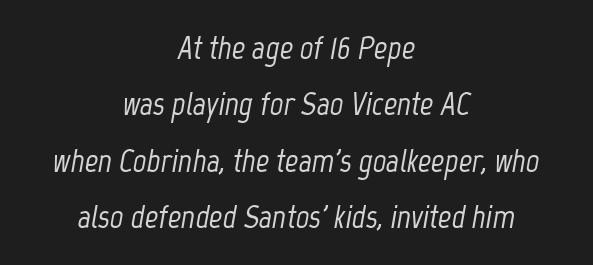
{"italic": "yes", "lean": "right", "slant_degrees": 12, "width": "condensed", "stroke_contrast": "low", "x_height": "medium", "monospaced": "no", "underline": "no", "align": "center", "line_spacing_ratio": 1.71, "letter_spacing": "normal", "letter_spacing_em": 0.0, "glyph_px": 33}
